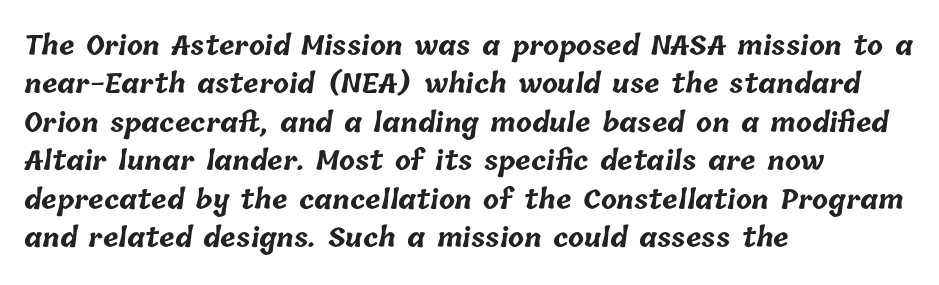
{"bold": "yes", "underline": "no", "align": "left", "line_spacing": "normal", "line_spacing_ratio": 1.48, "letter_spacing": "normal", "letter_spacing_em": 0.0, "glyph_px": 26}
